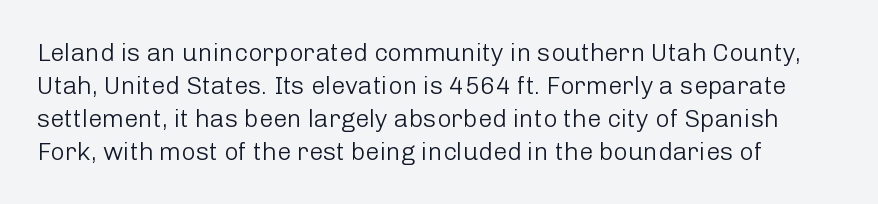
The specimen omits any rule beneath the text block's lines. Regular leading. A typesetter would call this zero additional tracking. No heavy texture on the line: the type isn't bold.
